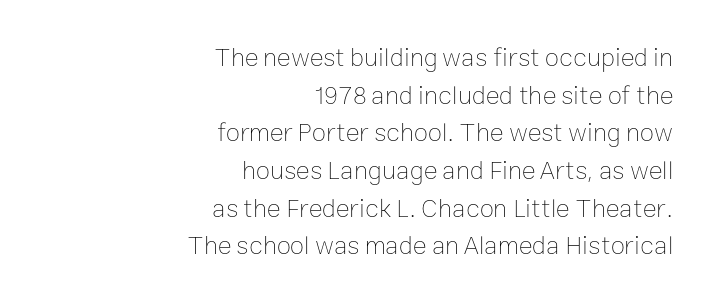
{"italic": "no", "bold": "no", "underline": "no", "align": "right", "line_spacing": "normal", "line_spacing_ratio": 1.45, "letter_spacing": "normal", "letter_spacing_em": 0.0, "glyph_px": 26}
